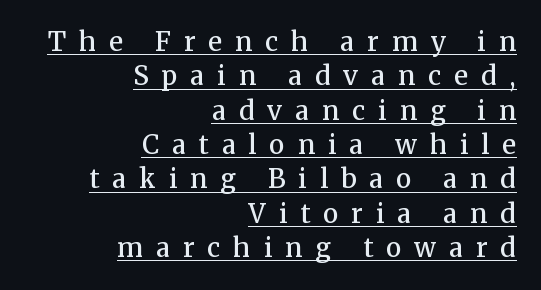
The image shows 26 px text type, upright; set right-aligned, normal line spacing (1.32x), unusually wide letter spacing (+0.5 em), underlined.
